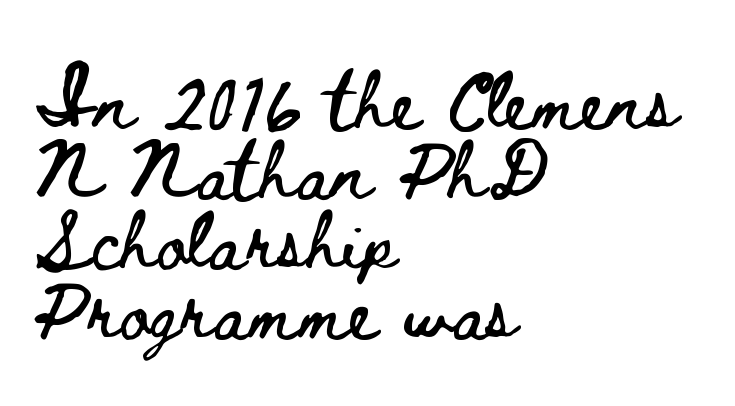
Q: Is the text underlined? A: No.
Q: How is the paragraph aligned? A: Left-aligned.
Q: Is the spacing between letters normal or unusually wide? A: Normal.
Q: Width (condensed, normal, or wide)? A: Wide.
Q: Stroke contrast? A: Low.
Q: x-height? A: Small.
Q: Monospaced? A: No.
